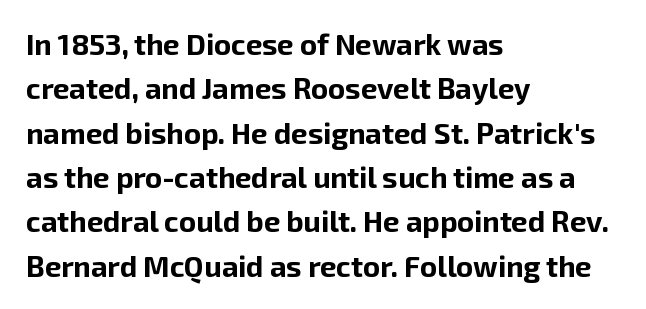
{"serif": "no", "italic": "no", "bold": "yes", "weight": "bold", "width": "normal", "stroke_contrast": "low", "x_height": "medium", "monospaced": "no", "underline": "no", "align": "left", "line_spacing": "normal", "line_spacing_ratio": 1.53, "letter_spacing": "normal", "letter_spacing_em": 0.0, "glyph_px": 29}
